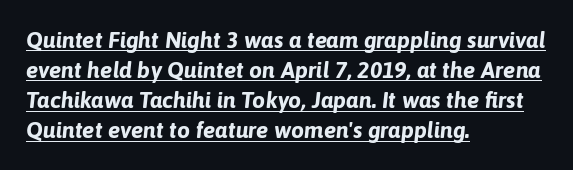
Q: Is the text bold? A: Yes.
Q: Is the text italic (slanted)? A: Yes, it leans right by about 6 degrees.
Q: Is the text underlined? A: Yes.
Q: How is the paragraph aligned? A: Left-aligned.
Q: Is the spacing between letters normal or unusually wide? A: Normal.
Q: Is the spacing between lines tight, normal or loose? A: Normal.
